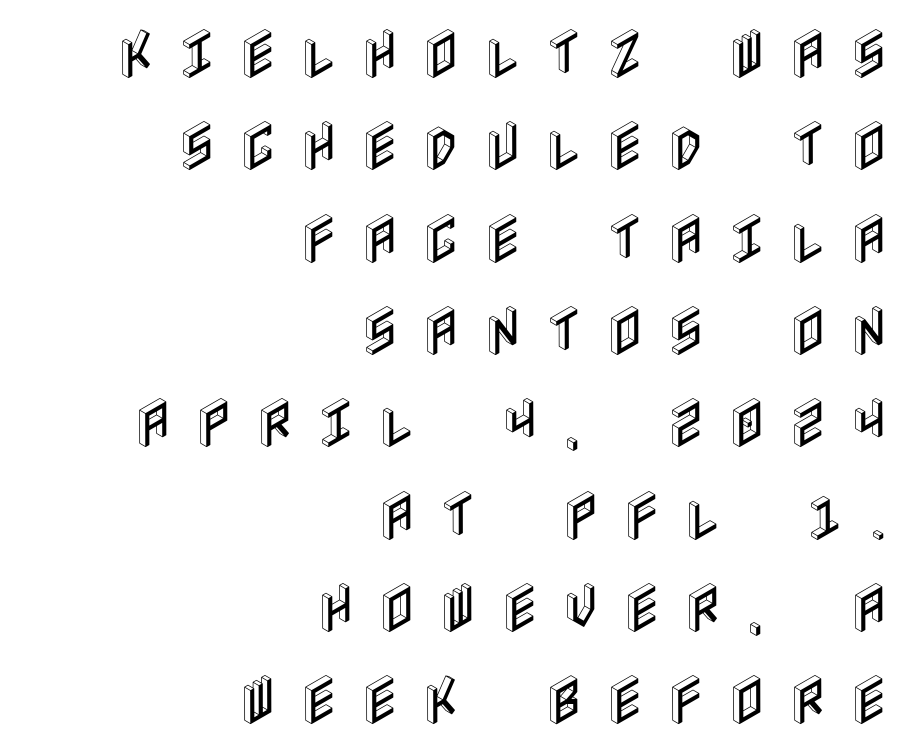
The image shows 54 px condensed type, upright; set right-aligned, line spacing 1.71x, unusually wide letter spacing (+0.4 em), not underlined; a large x-height.
